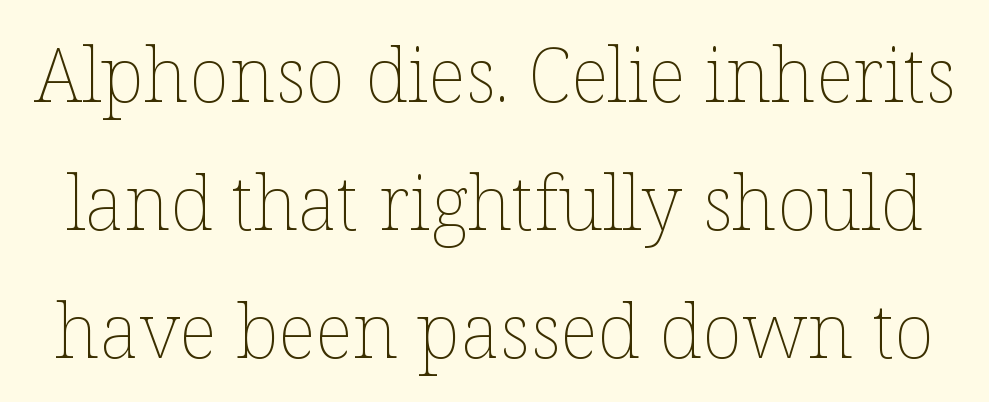
The image shows 75 px thin type, upright; set line spacing 1.71x, normal letter spacing, not underlined; low stroke contrast and a medium x-height.
